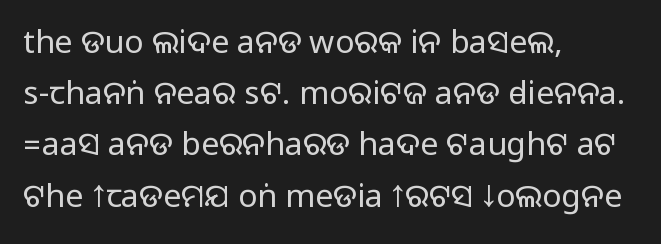
The image shows 32 px sans-serif type, upright; set left-aligned, normal line spacing (1.6x), normal letter spacing, not underlined; medium stroke contrast.
